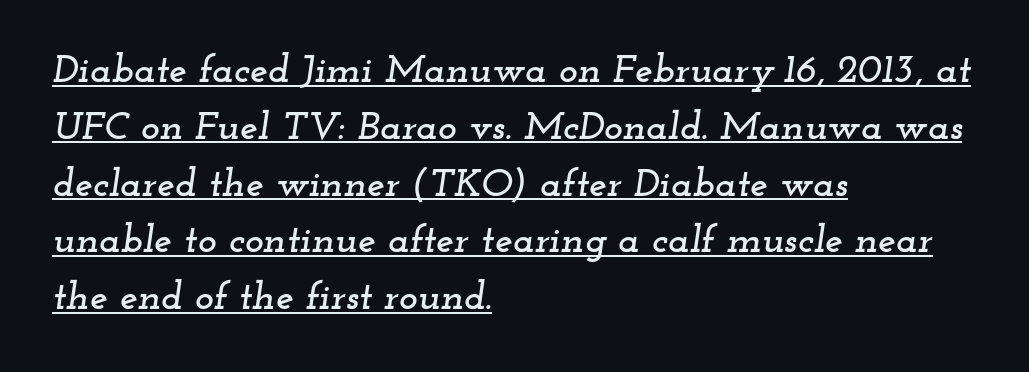
A student would call this left alignment; a typographer would say flush left, rag right. The rendering applies a slant to the glyphs. I'd call this a serif setting — the letters wear small feet. Inter-character spacing is left at the font's built-in metrics. One glance says typical: line gaps are just what's usual.
